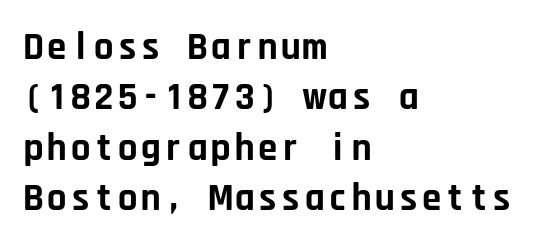
The image shows 39 px bold sans-serif type, upright, monospaced; set left-aligned, normal line spacing (1.29x), normal letter spacing, not underlined; low stroke contrast and a large x-height.
